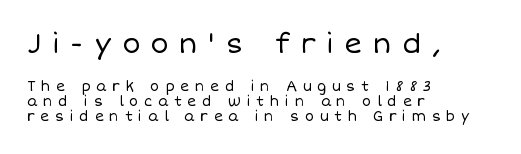
The image shows 27 px text type, upright; set left-aligned, tight line spacing (1.07x), unusually wide letter spacing (+0.39 em), not underlined; the first (top) block is 1.93x larger.
